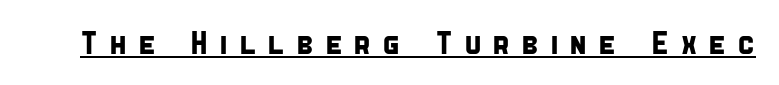
A typographer would call this underscored text. These lines are composed in type without serifs. The face used here is rendered with a markedly widened letterfit. The letters advance in unequal steps, a hallmark of proportional type.
